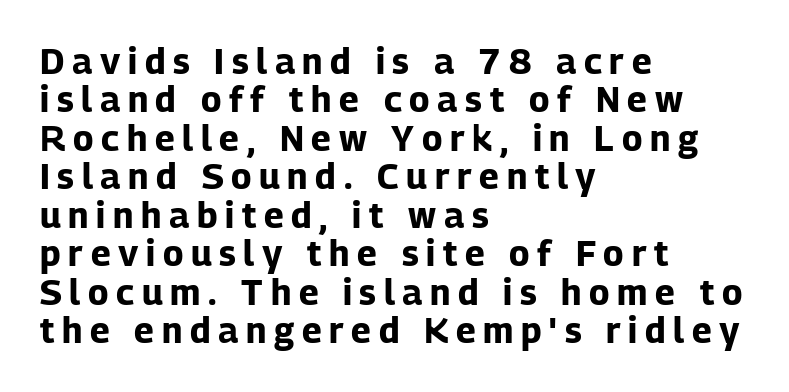
Weight: bold. Each letter keeps its own natural width here, so spacing adapts to shape. Unlike a traditional serif, this face leaves its strokes unadorned. This sample is left-justified, so line endings fall wherever the words run out. Characters remain perfectly vertical along every line.
